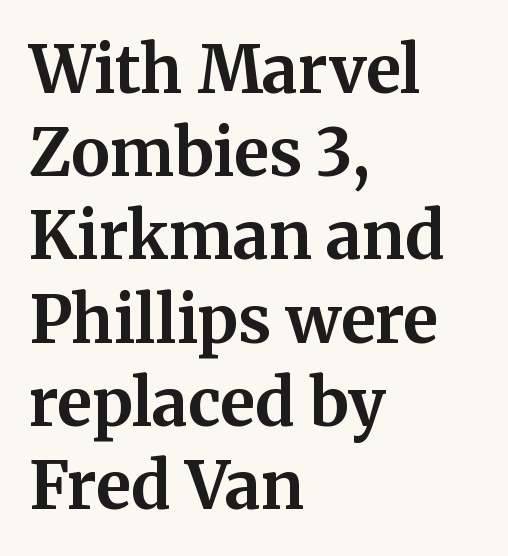
The horizontal fit of the characters is conventional and even. Characters remain perfectly vertical along every line. The type family on display is of the serif kind. These lines are set flush left with a ragged right edge.
